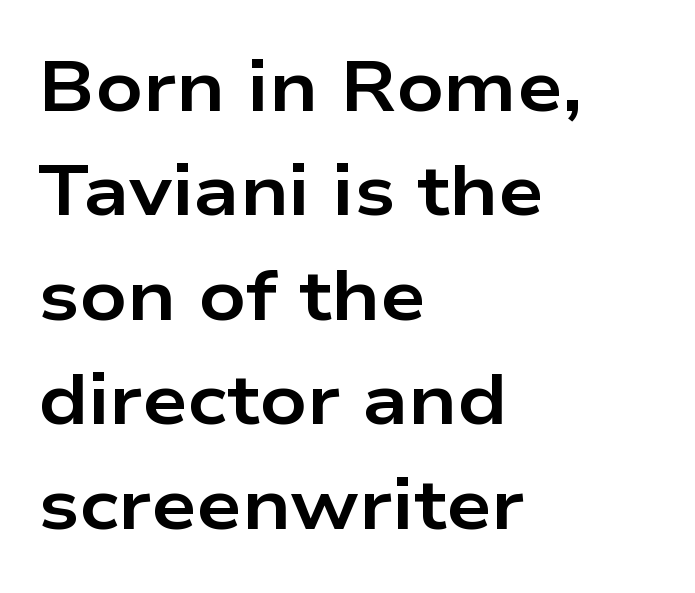
{"serif": "no", "italic": "no", "bold": "yes", "weight": "bold", "width": "wide", "stroke_contrast": "low", "x_height": "medium", "monospaced": "no", "underline": "no", "align": "left", "line_spacing": "normal", "line_spacing_ratio": 1.45, "letter_spacing": "normal", "letter_spacing_em": 0.0, "glyph_px": 72}
